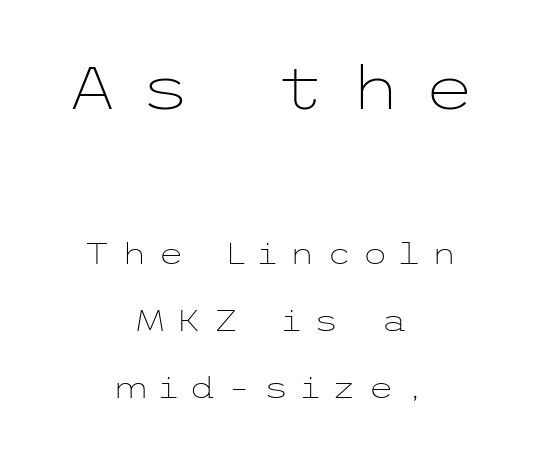
The image shows 60 px light, wide sans-serif type, upright; set centered, loose line spacing (2.23x), unusually wide letter spacing (+0.35 em), not underlined; the first (top) block is 2.0x larger; low stroke contrast and a medium x-height.
